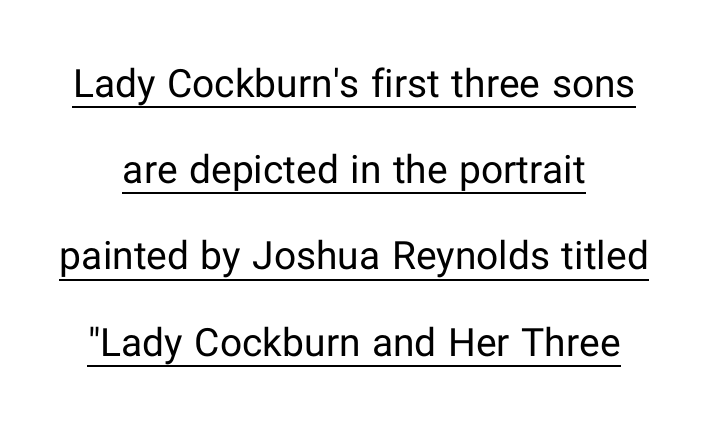
{"serif": "no", "italic": "no", "bold": "no", "weight": "regular", "width": "normal", "stroke_contrast": "low", "x_height": "medium", "monospaced": "no", "underline": "yes", "line_spacing": "loose", "line_spacing_ratio": 2.21, "letter_spacing": "normal", "letter_spacing_em": 0.0, "glyph_px": 39}
